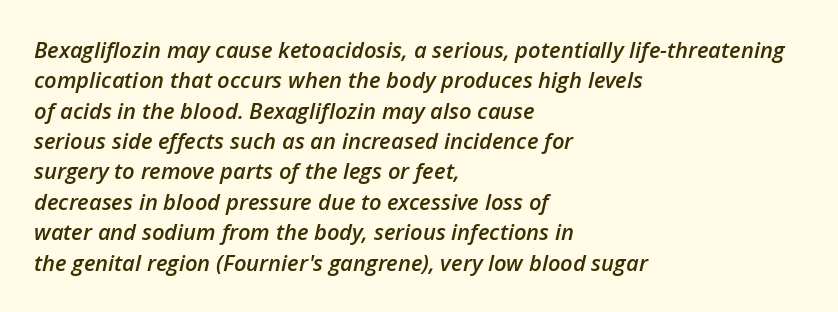
This is oblique type, the kind used for emphasis or titles. Set as a demibold, roughly 600 on the weight scale. Regular leading. Glance below the letters and you will spot only blank space.
